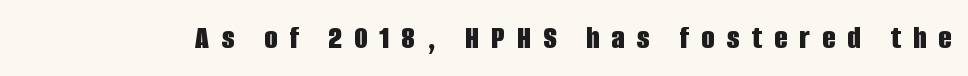
{"serif": "no", "italic": "no", "bold": "yes", "weight": "bold", "width": "condensed", "stroke_contrast": "low", "x_height": "large", "monospaced": "no", "underline": "no", "letter_spacing": "wide", "letter_spacing_em": 0.36, "glyph_px": 34}
